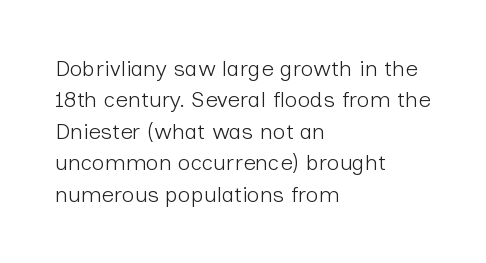
Q: Is the text bold? A: No.
Q: Is the text italic (slanted)? A: No, it is upright.
Q: Is the text underlined? A: No.
Q: How is the paragraph aligned? A: Left-aligned.
Q: Is the spacing between letters normal or unusually wide? A: Normal.
Q: Is the spacing between lines tight, normal or loose? A: Normal.
